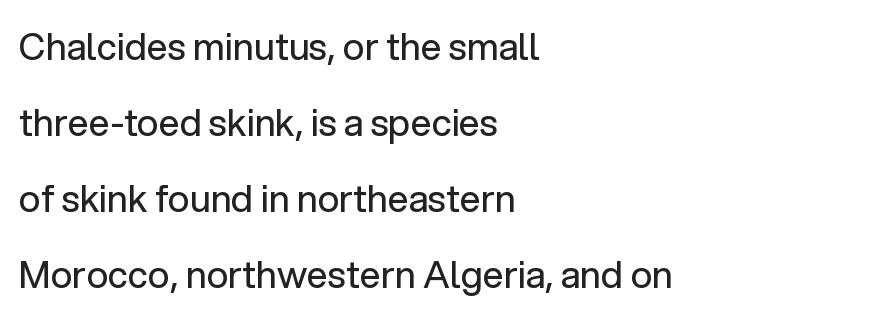
The image shows 37 px regular-weight sans-serif type, upright; set left-aligned, loose line spacing (2.05x), normal letter spacing, not underlined; low stroke contrast and a medium x-height.
